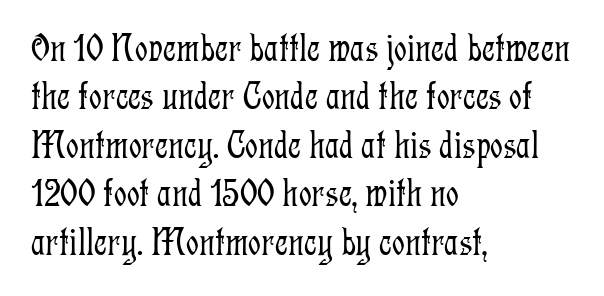
Type style note: has serifs. Character widths vary here, with narrow letters taking less room than wide ones. Every stem runs plumb, perpendicular to the baseline. Notice how the passage keeps a crisp vertical edge on the left only.
